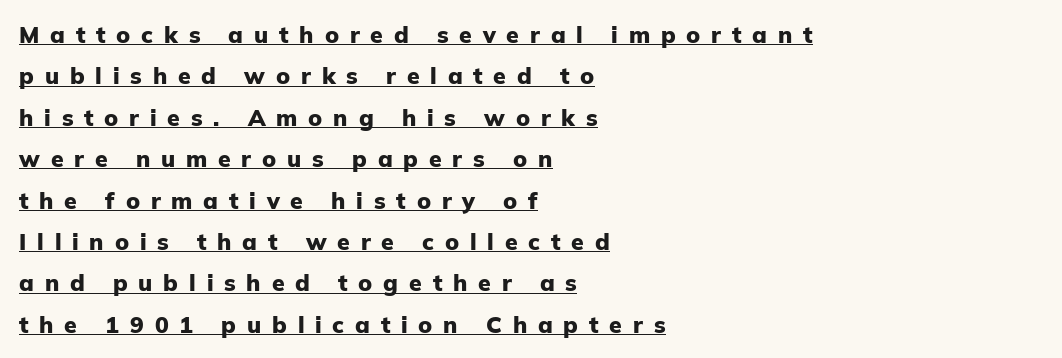
The image shows 23 px bold type, upright; set left-aligned, line spacing 1.8x, unusually wide letter spacing (+0.47 em), underlined.
